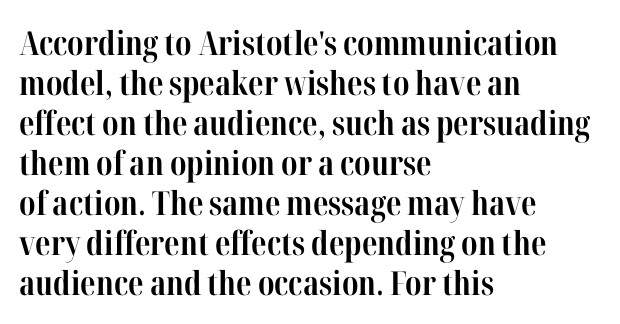
Q: Is the text bold? A: Yes.
Q: Is the text italic (slanted)? A: No, it is upright.
Q: Is the typeface a serif or a sans-serif typeface? A: Serif.
Q: Is the text underlined? A: No.
Q: How is the paragraph aligned? A: Left-aligned.
Q: Is the spacing between letters normal or unusually wide? A: Normal.
Q: Width (condensed, normal, or wide)? A: Condensed.
Q: Stroke contrast? A: High.
Q: x-height? A: Medium.
Q: Monospaced? A: No.
